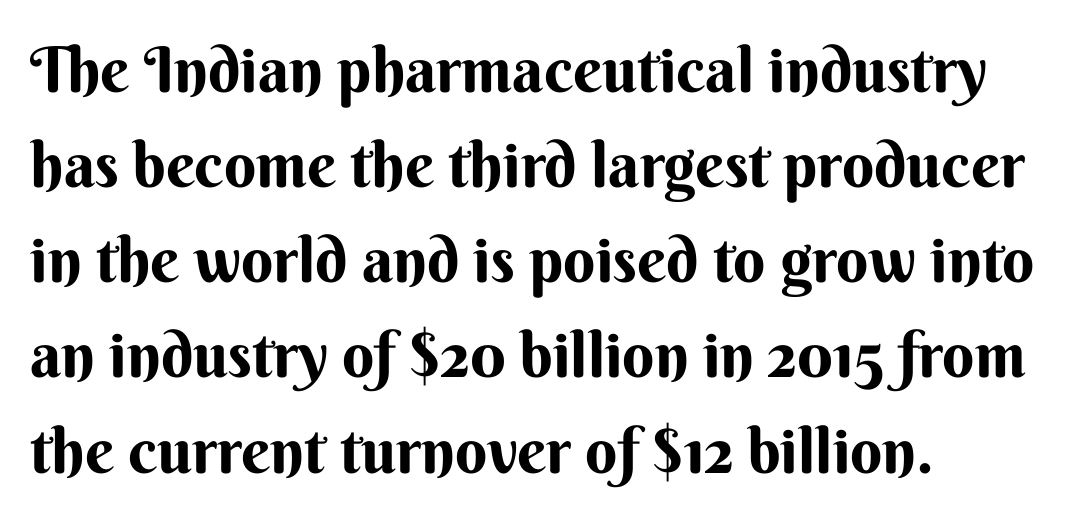
{"serif": "no", "italic": "no", "bold": "yes", "weight": "bold", "width": "normal", "stroke_contrast": "medium", "x_height": "small", "monospaced": "no", "underline": "no", "align": "left", "line_spacing": "normal", "line_spacing_ratio": 1.51, "letter_spacing": "normal", "letter_spacing_em": 0.0, "glyph_px": 63}
